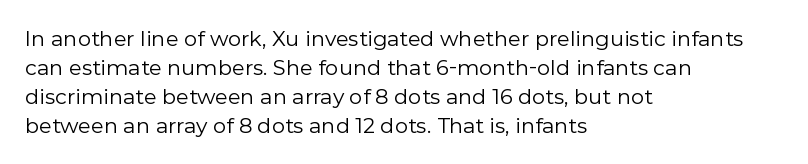
Letters rest on an invisible, unmarked baseline. Heaviness? Minimal to ordinary, like unemphasized prose. The rendering anchors every line to the left-hand side. The line-height multiplier appears to be the usual default.
